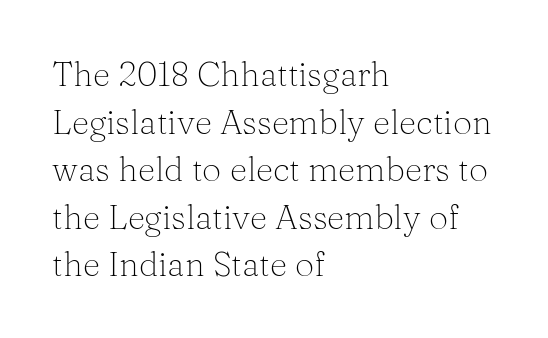
The image shows 34 px light serif type, upright; set left-aligned, normal line spacing (1.4x), normal letter spacing, not underlined; medium stroke contrast and a medium x-height.
